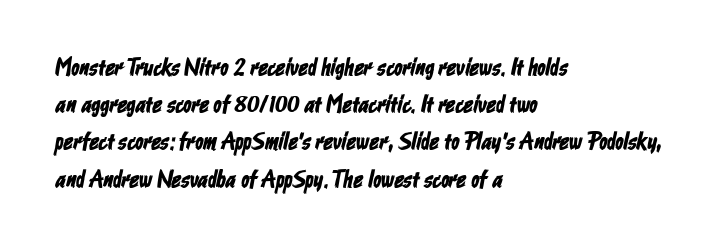
The lines in this sample share a left origin and differ only in where they stop. Evenly set lines give the paragraph a standard silhouette. The specimen omits any rule beneath the text block's lines. How are the letters spaced? Ordinarily, with no added tracking.
